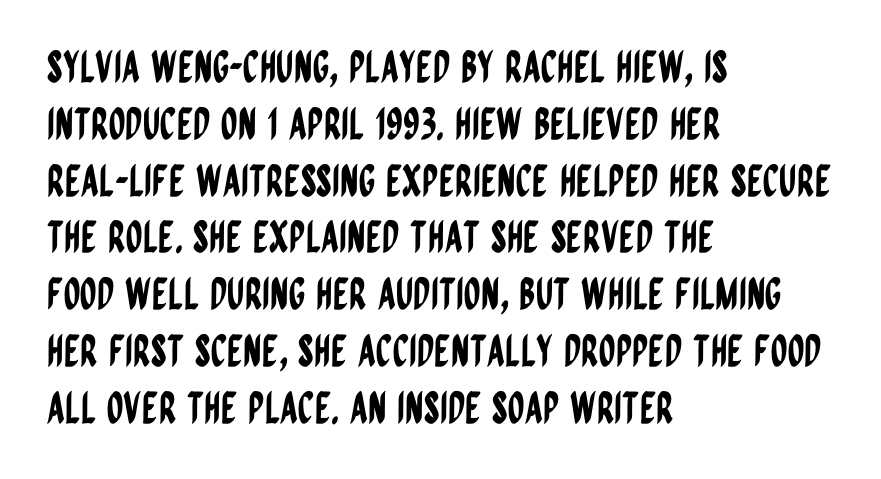
The image shows 43 px condensed sans-serif type, upright; set left-aligned, normal line spacing (1.32x), normal letter spacing, not underlined; low stroke contrast and a large x-height.
